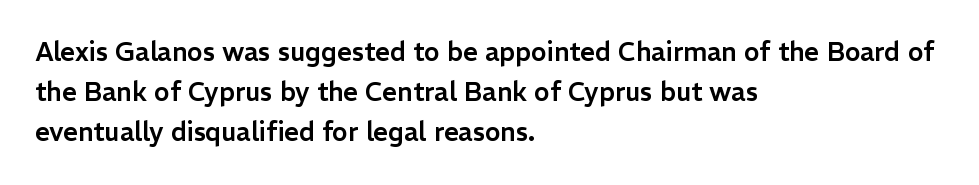
The image shows 26 px text type, upright; set left-aligned, normal line spacing (1.54x), normal letter spacing, not underlined.
